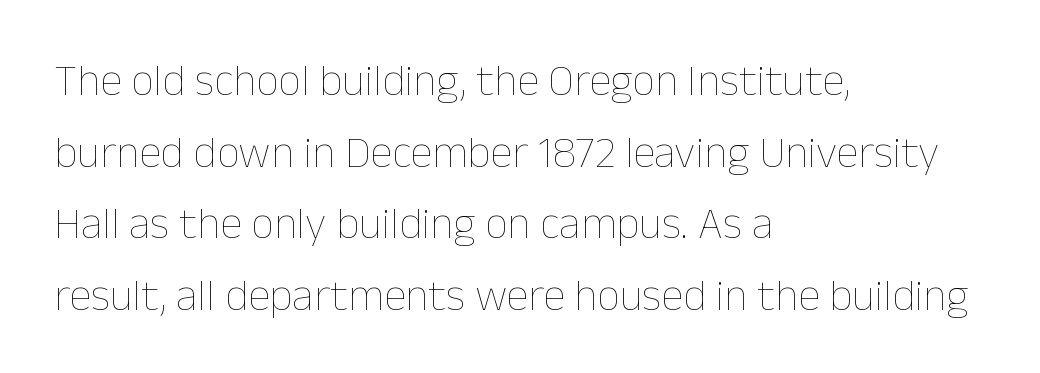
Q: Is the text bold? A: No.
Q: Is the text italic (slanted)? A: No, it is upright.
Q: Is the text underlined? A: No.
Q: How is the paragraph aligned? A: Left-aligned.
Q: Is the spacing between letters normal or unusually wide? A: Normal.
Q: Is the spacing between lines tight, normal or loose? A: Normal.
Q: Width (condensed, normal, or wide)? A: Normal.
Q: Stroke contrast? A: Low.
Q: x-height? A: Medium.
Q: Monospaced? A: No.
